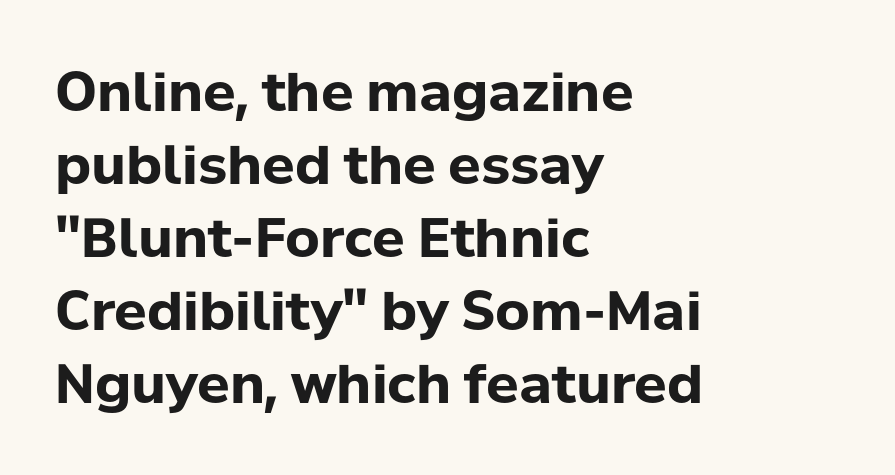
Q: Is the text bold? A: Yes.
Q: Is the text italic (slanted)? A: No, it is upright.
Q: Is the typeface a serif or a sans-serif typeface? A: Sans-serif.
Q: Is the text underlined? A: No.
Q: How is the paragraph aligned? A: Left-aligned.
Q: Is the spacing between letters normal or unusually wide? A: Normal.
Q: Is the spacing between lines tight, normal or loose? A: Normal.
Q: Width (condensed, normal, or wide)? A: Normal.
Q: Stroke contrast? A: Low.
Q: x-height? A: Medium.
Q: Monospaced? A: No.
